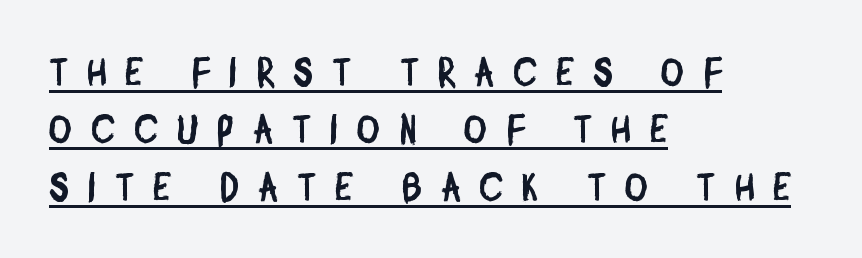
{"serif": "no", "width": "condensed", "stroke_contrast": "low", "x_height": "large", "monospaced": "no", "underline": "yes", "align": "left", "line_spacing": "normal", "line_spacing_ratio": 1.47, "letter_spacing": "wide", "letter_spacing_em": 0.5, "glyph_px": 39}
